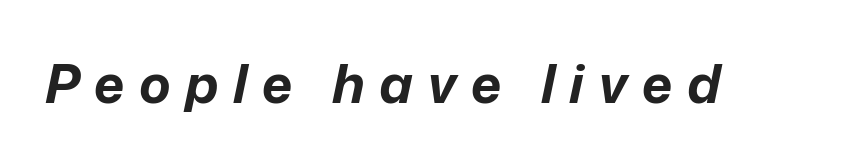
The image shows 53 px bold type, italic (leaning right); set unusually wide letter spacing (+0.27 em), not underlined; low stroke contrast and a medium x-height.
